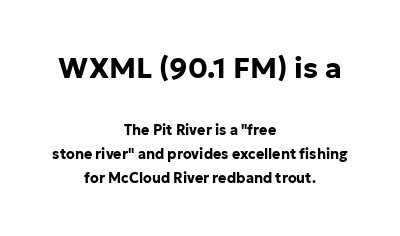
The image shows 29 px bold sans-serif type, upright; set centered, normal line spacing (1.69x), normal letter spacing, not underlined; the first (top) block is 2.07x larger; low stroke contrast and a medium x-height.
